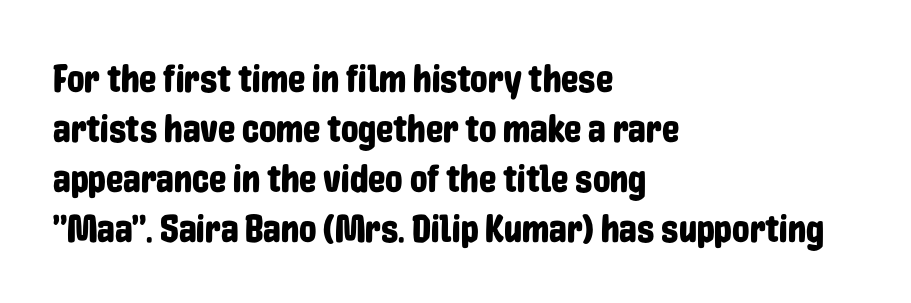
Q: Is the text italic (slanted)? A: No, it is upright.
Q: Is the typeface a serif or a sans-serif typeface? A: Sans-serif.
Q: Is the text underlined? A: No.
Q: How is the paragraph aligned? A: Left-aligned.
Q: Is the spacing between letters normal or unusually wide? A: Normal.
Q: Is the spacing between lines tight, normal or loose? A: Normal.
Q: Width (condensed, normal, or wide)? A: Condensed.
Q: Stroke contrast? A: Low.
Q: x-height? A: Medium.
Q: Monospaced? A: No.
